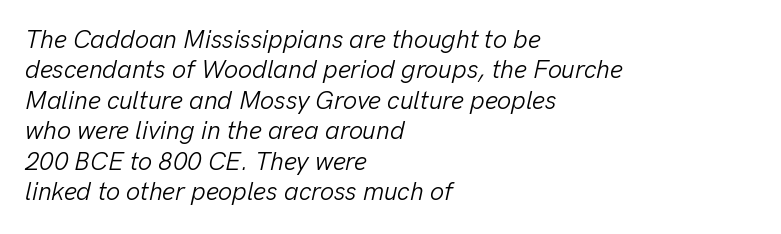
Q: Is the text bold? A: No.
Q: Is the text italic (slanted)? A: Yes, it leans right by about 13 degrees.
Q: Is the text underlined? A: No.
Q: How is the paragraph aligned? A: Left-aligned.
Q: Is the spacing between letters normal or unusually wide? A: Normal.
